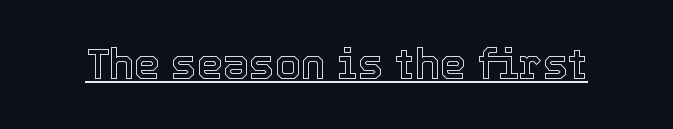
Q: Is the text italic (slanted)? A: No, it is upright.
Q: Is the text underlined? A: Yes.
Q: Is the spacing between letters normal or unusually wide? A: Normal.
Q: Width (condensed, normal, or wide)? A: Normal.
Q: x-height? A: Medium.
Q: Monospaced? A: No.
